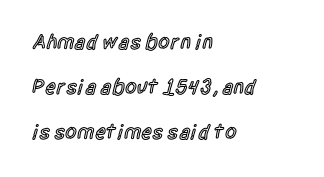
The image shows 21 px text type; set left-aligned, loose line spacing (2.15x), normal letter spacing, not underlined.
